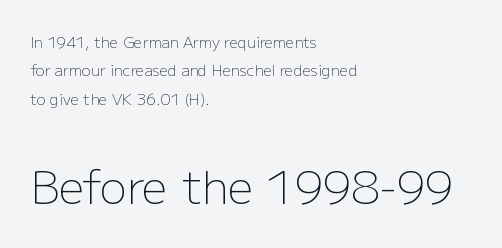
{"serif": "no", "italic": "no", "bold": "no", "weight": "light", "width": "normal", "stroke_contrast": "low", "x_height": "medium", "monospaced": "no", "underline": "no", "align": "left", "line_spacing": "loose", "line_spacing_ratio": 1.9, "letter_spacing": "normal", "letter_spacing_em": 0.0, "larger_block": "second", "size_ratio": 3.0, "glyph_px": 45}
